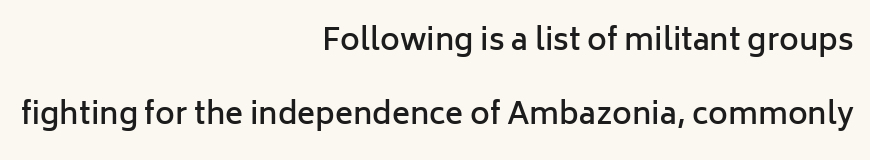
The image shows 30 px semibold sans-serif type, upright; set right-aligned, loose line spacing (2.46x), normal letter spacing, not underlined; low stroke contrast and a medium x-height.
